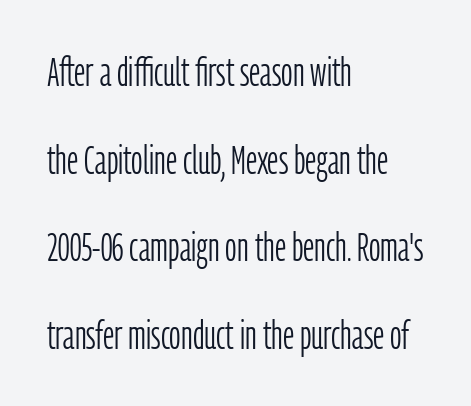
On a weight scale, this lands at 450 or below. Glyph-to-glyph distance matches everyday printed text. Horizontal alignment here is leftward, the default for most running prose. The baseline area is clear. The lettering holds an erect, upright posture throughout.
